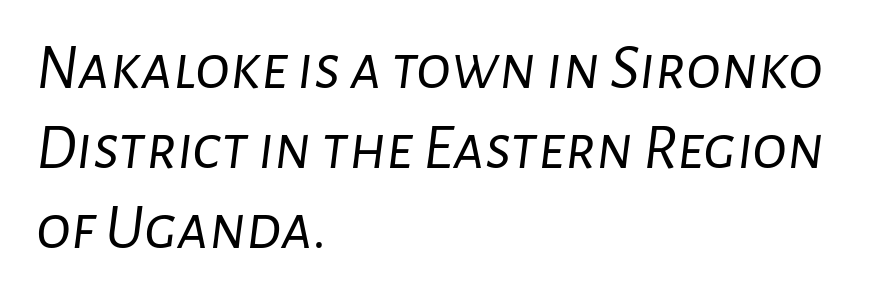
These lines stack with their left ends in a neat column. This is not heavy type; no bold has been used. The passage shown is typed in a proportional face where columns would drift. Compared with typical body copy, the letter spacing here is the same. Only glyphs here, with clear space below each row. The axis of the letterforms is tilted away from vertical.
